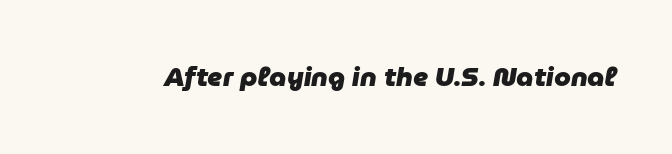
Each word holds together tightly as a unit, with standard inter-letter gaps. How heavy is the stroke? Heavy — this is a bold. These lines were composed using italics. Nobody drew a line under any word here.
